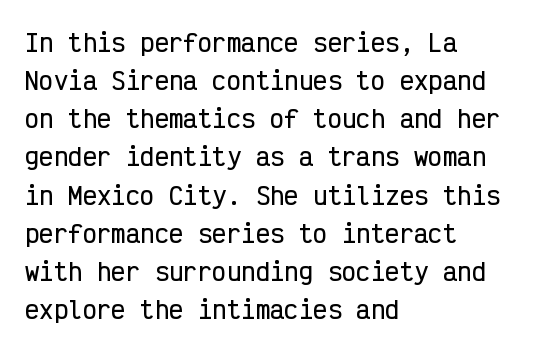
A normal amount of white space separates one row of letters from the next. In terms of letterspacing, this is plain default setting. Quick note: not italic, upright. Only glyphs here, with clear space below each row. Horizontally, the lines are justified to the leading edge only.
